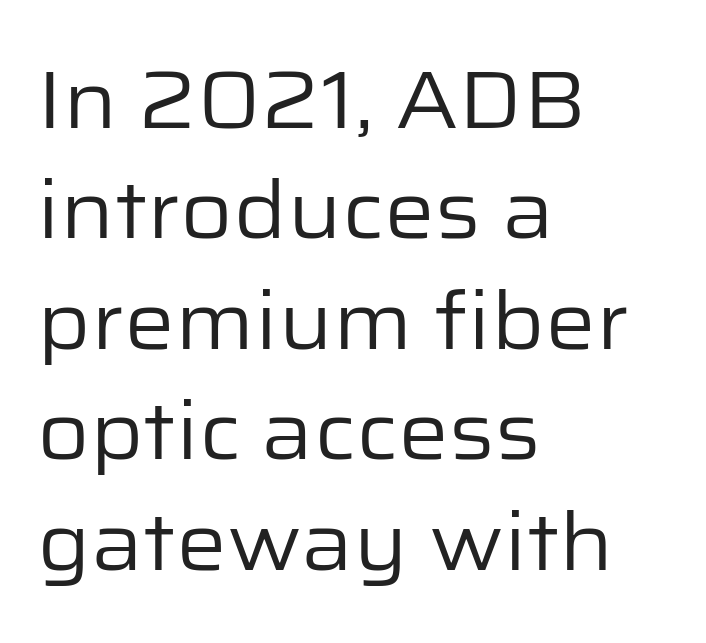
Are there feet on the stems? There aren't — it's a sans. The specimen reads as upright at a glance. Inter-character spacing is left at the font's built-in metrics. Only glyphs here, with clear space below each row.
